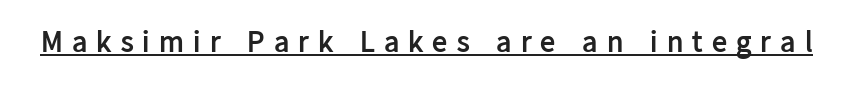
These lines have a slow, spaced-out rhythm from letter to letter. The passage shown is typed in a proportional face where columns would drift. The glyphs have the mass of a bold cut. The characters display no serif detailing; their extremities are plain. Is there an underline? Yes — a line sits under the letters. If you drew a line through each stem, it would be perfectly vertical.
